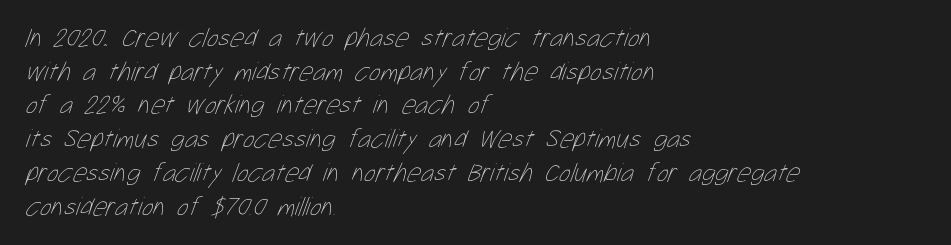
{"bold": "no", "underline": "no", "align": "left", "line_spacing": "normal", "line_spacing_ratio": 1.25, "letter_spacing": "normal", "letter_spacing_em": 0.0, "glyph_px": 27}
